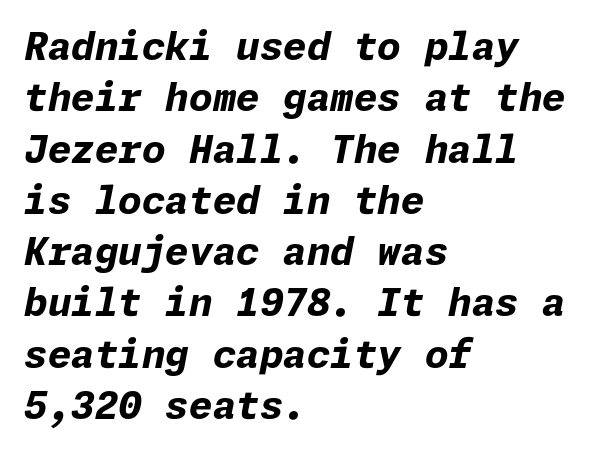
The image shows 38 px bold type, italic (leaning right); set left-aligned, normal line spacing (1.35x), normal letter spacing, not underlined; low stroke contrast and a medium x-height.
